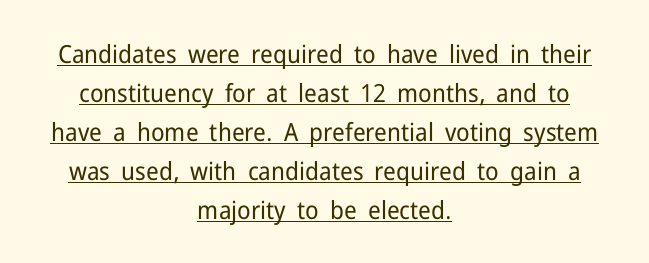
The image shows 25 px text type, upright; set centered, normal line spacing (1.56x), normal letter spacing, underlined.
